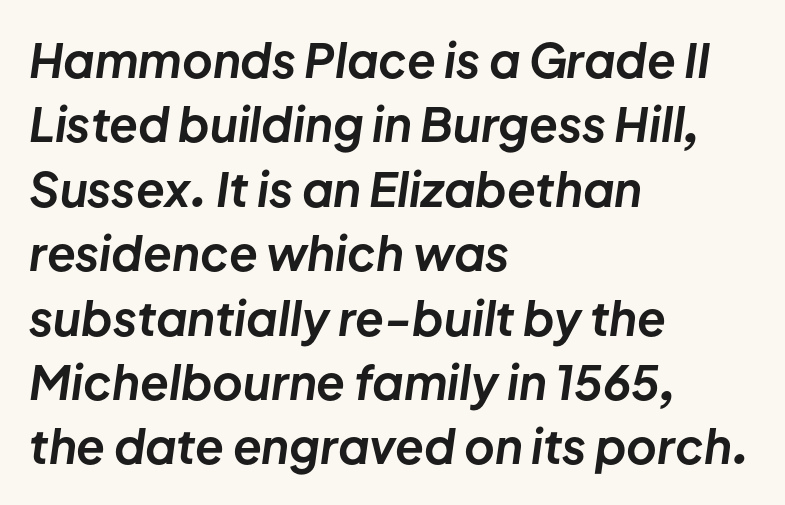
Does the copy run flush right? No — it runs flush left. Note the varied advance widths — an 'i' is clearly narrower than an 'm'. Notice how the stems are inclined rather than vertical — that's the hallmark of italics. These lines sit exactly where default settings would place them. Tracking here is standard; glyphs follow each other at the usual distance. Descender tails drop into unmarked territory.
